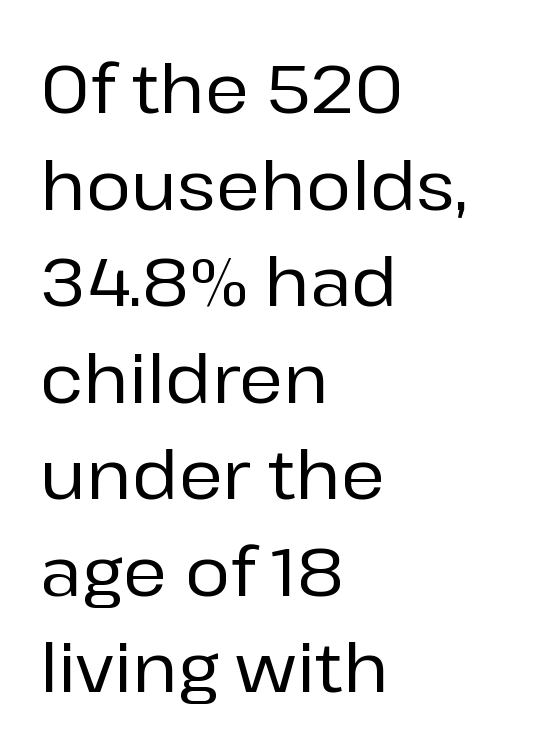
Q: Is the text italic (slanted)? A: No, it is upright.
Q: Is the typeface a serif or a sans-serif typeface? A: Sans-serif.
Q: Is the text underlined? A: No.
Q: How is the paragraph aligned? A: Left-aligned.
Q: Is the spacing between letters normal or unusually wide? A: Normal.
Q: Is the spacing between lines tight, normal or loose? A: Normal.
Q: Width (condensed, normal, or wide)? A: Normal.
Q: Stroke contrast? A: Low.
Q: x-height? A: Medium.
Q: Monospaced? A: No.
